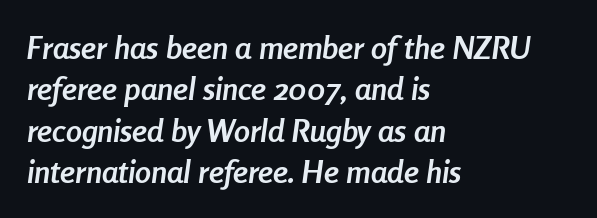
The image shows 32 px semibold, condensed type, italic (leaning right); set left-aligned, normal line spacing (1.29x), normal letter spacing, not underlined; low stroke contrast and a medium x-height.
